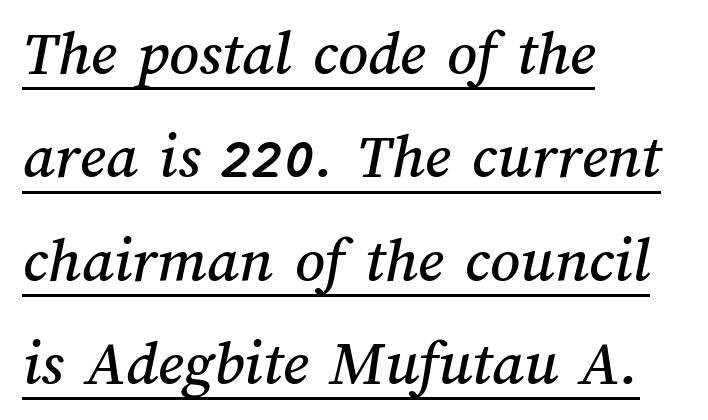
Q: Is the text underlined? A: Yes.
Q: How is the paragraph aligned? A: Left-aligned.
Q: Is the spacing between letters normal or unusually wide? A: Normal.
Q: Is the spacing between lines tight, normal or loose? A: Normal.
Q: Width (condensed, normal, or wide)? A: Normal.
Q: Stroke contrast? A: Medium.
Q: x-height? A: Medium.
Q: Monospaced? A: No.
